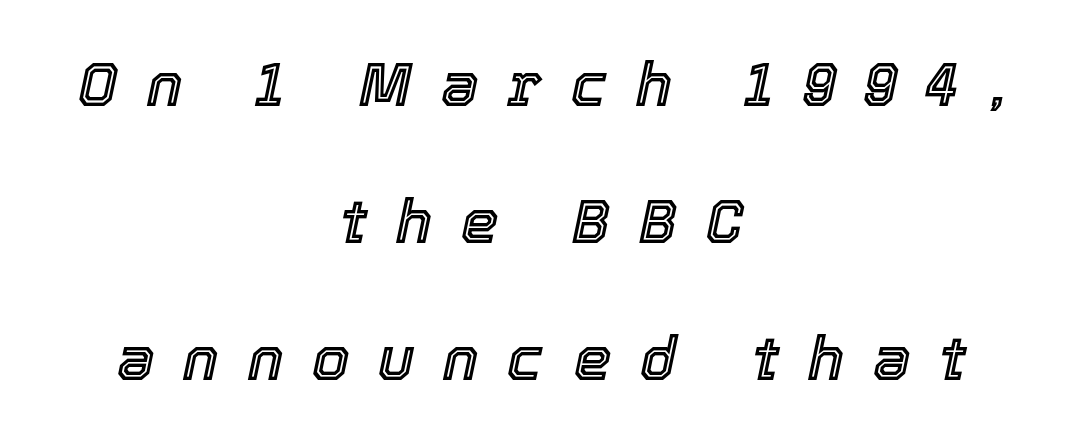
The image shows 60 px text type, italic (leaning right); set centered, loose line spacing (2.28x), unusually wide letter spacing (+0.48 em), not underlined; a medium x-height.
